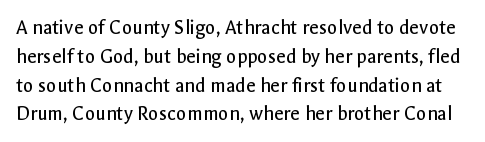
Nothing heavy about these letters — not bold at all. A typesetter would call this leading conventional body-copy spacing. Glyph-to-glyph distance matches everyday printed text. The lettering stays uniformly vertical, giving the passage a roman look. The passage shown is not underscored anywhere.
